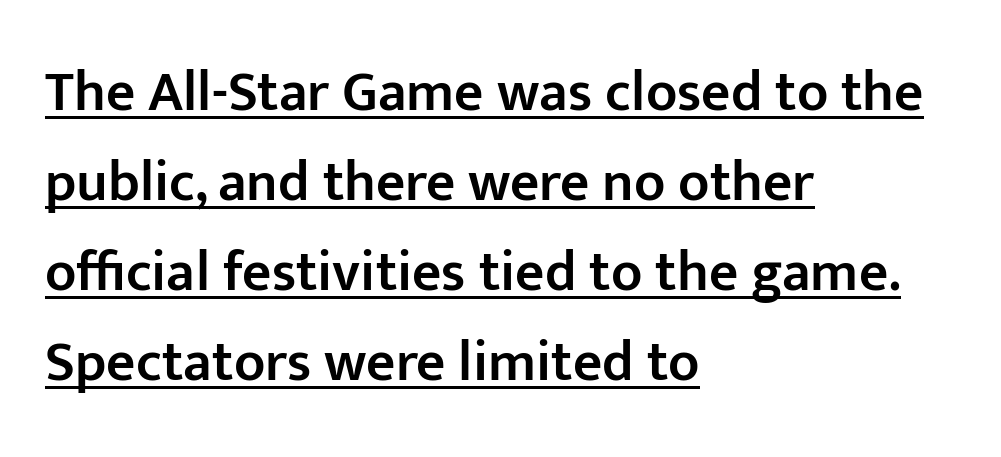
These lines carry some extra weight — a demibold, not a full bold. Words appear dense and cohesive because spacing is normal. The designer left line spacing at the default. This sample carries an underscore along the baseline area.
